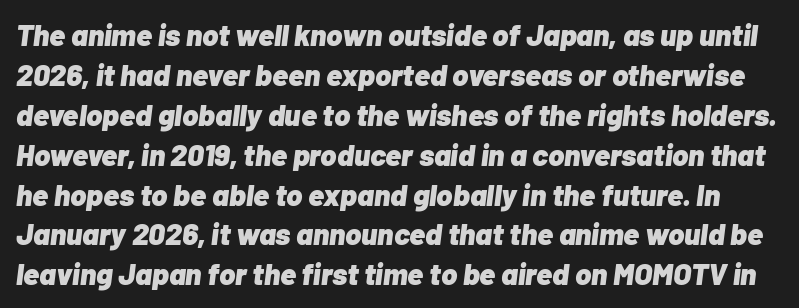
{"italic": "yes", "lean": "right", "slant_degrees": 7, "bold": "yes", "weight": "heavy", "width": "normal", "stroke_contrast": "low", "x_height": "medium", "monospaced": "no", "underline": "no", "line_spacing": "normal", "line_spacing_ratio": 1.33, "letter_spacing": "normal", "letter_spacing_em": 0.0, "glyph_px": 30}
